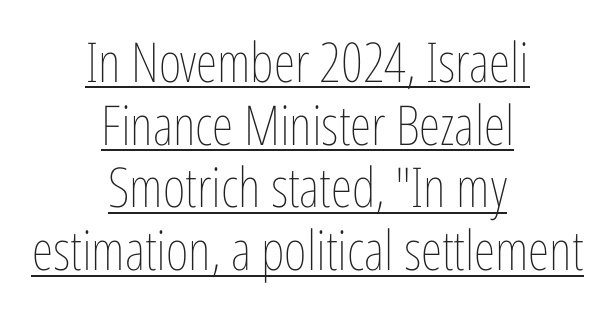
Caption: multi-line text, centered on the measure. Spacing verdict: proportional, widths tailored to each character. Caption: face not bold, strokes unweighted. Inter-character spacing is left at the font's built-in metrics. This is roman type, the default non-slanted kind. This is underlined copy, the kind a proofreader might mark for attention.
